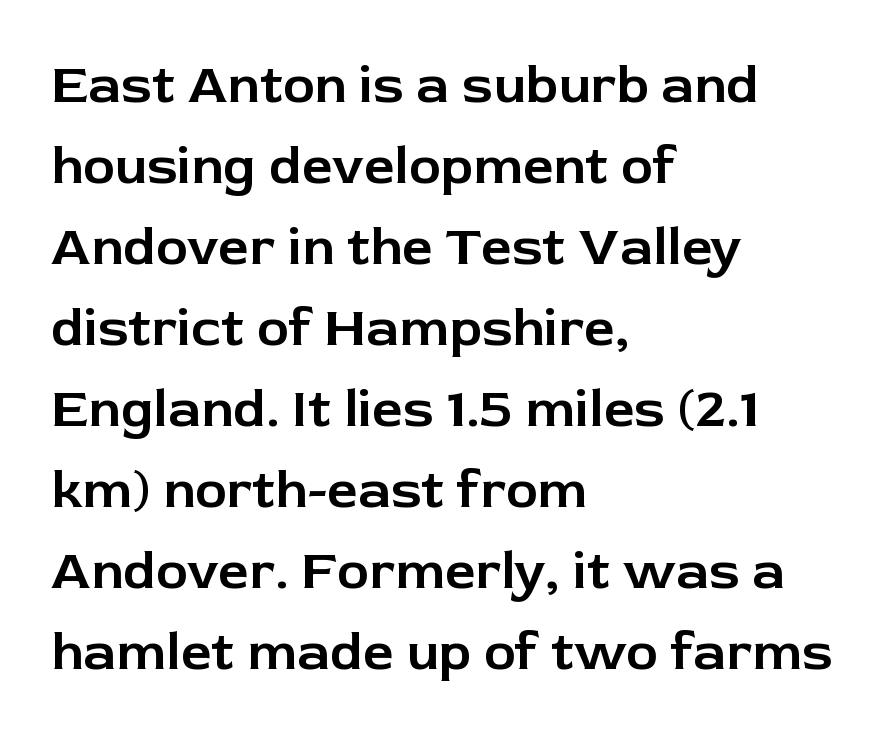
The image shows 54 px sans-serif type, upright; set left-aligned, normal line spacing (1.5x), normal letter spacing, not underlined; low stroke contrast and a medium x-height.
